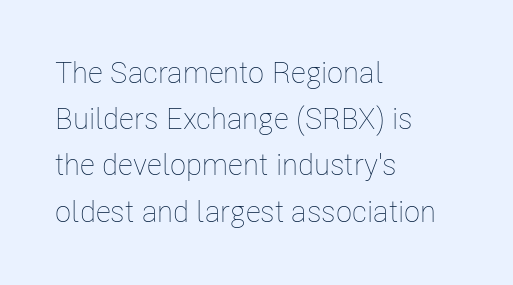
{"italic": "no", "bold": "no", "weight": "thin", "width": "condensed", "stroke_contrast": "low", "x_height": "medium", "monospaced": "no", "underline": "no", "align": "left", "line_spacing": "normal", "line_spacing_ratio": 1.54, "letter_spacing": "normal", "letter_spacing_em": 0.0, "glyph_px": 30}
